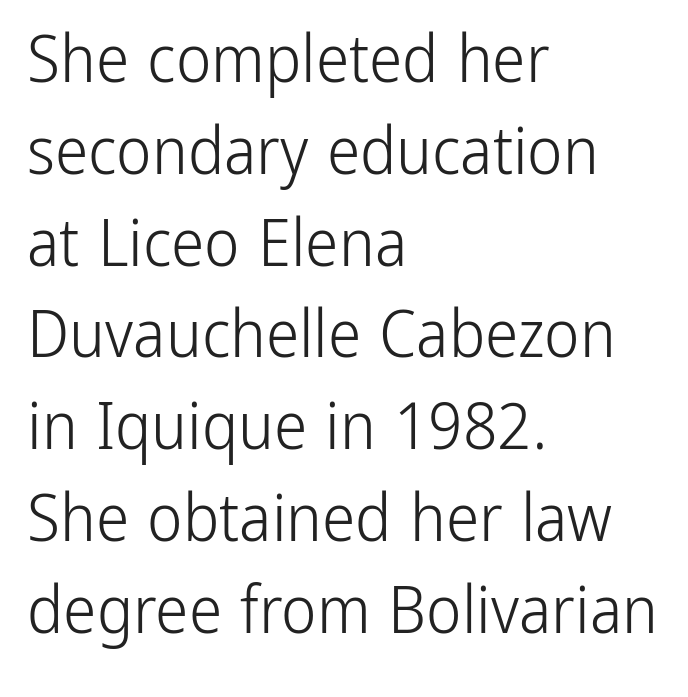
{"serif": "no", "italic": "no", "bold": "no", "weight": "light", "width": "condensed", "stroke_contrast": "low", "x_height": "medium", "monospaced": "no", "underline": "no", "align": "left", "line_spacing": "normal", "line_spacing_ratio": 1.37, "letter_spacing": "normal", "letter_spacing_em": 0.0, "glyph_px": 67}
